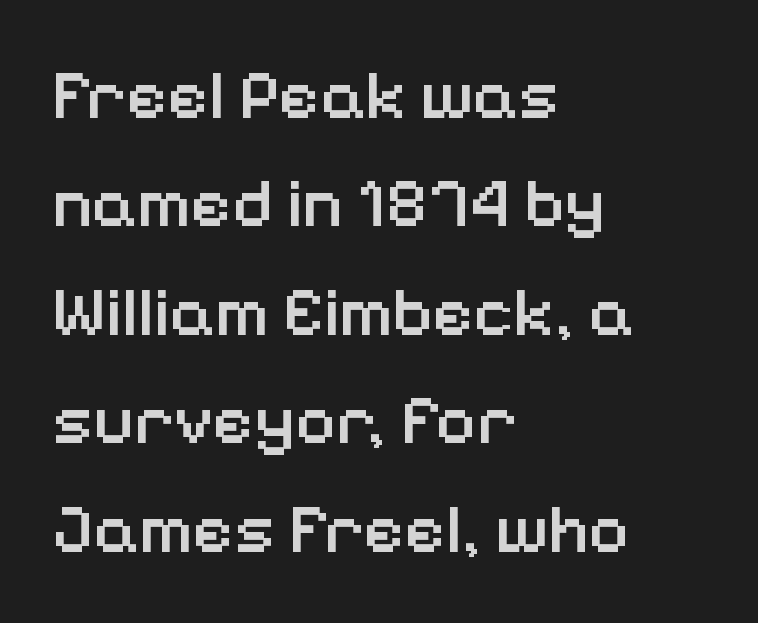
Note: no serifs on the glyphs. You could call the tracking neutral — neither tight nor loose. Weight: semibold (demi). Layout note: lines flush left.
